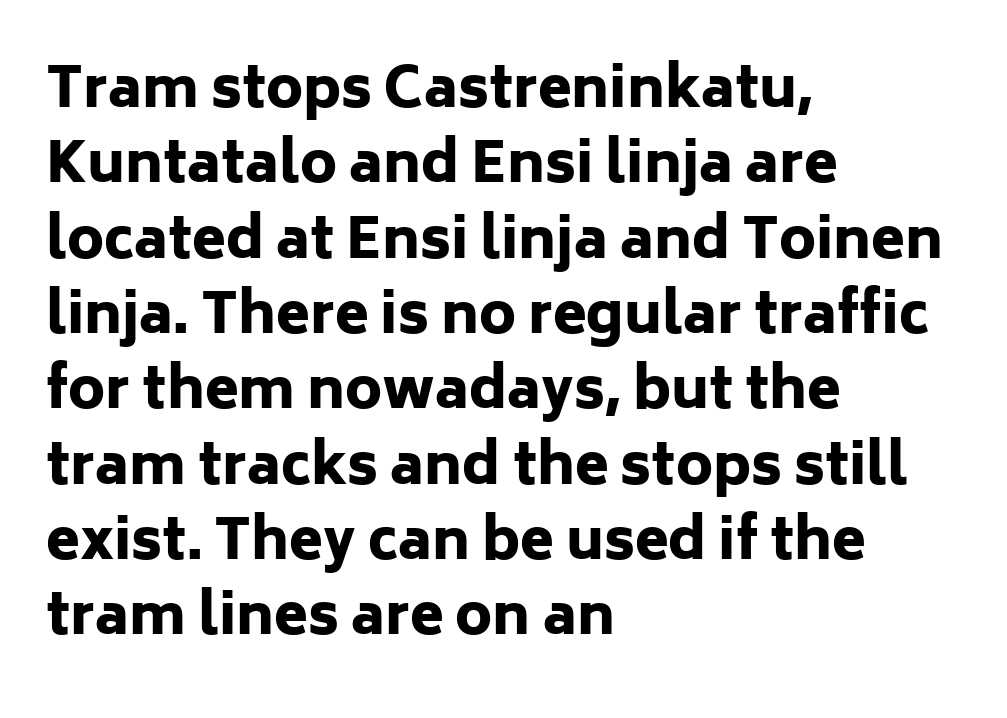
The image shows 55 px heavy sans-serif type, upright; set left-aligned, normal line spacing (1.37x), normal letter spacing, not underlined; low stroke contrast and a medium x-height.
